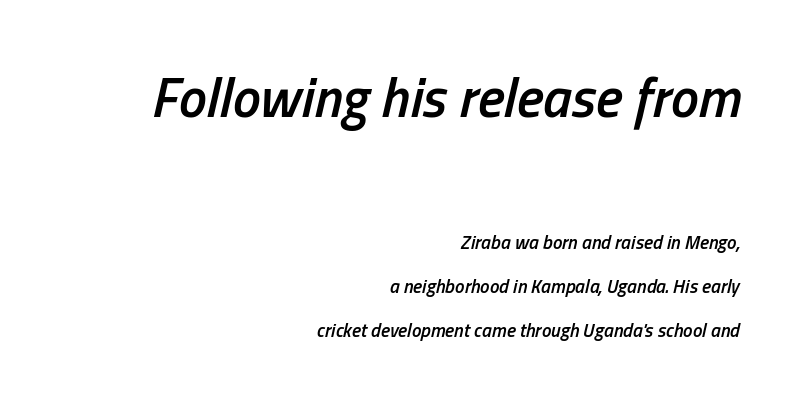
The passage shown begins with its larger block and ends with its smaller one. The letters advance in unequal steps, a hallmark of proportional type. The letterforms sit shoulder to shoulder at normal distance. Check the space under the baseline: it is left empty.
